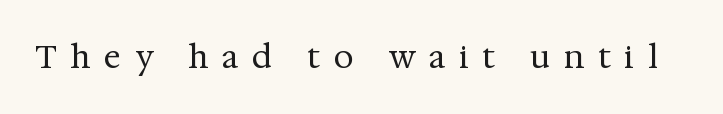
Q: Is the text bold? A: No.
Q: Is the text italic (slanted)? A: No, it is upright.
Q: Is the typeface a serif or a sans-serif typeface? A: Serif.
Q: Is the text underlined? A: No.
Q: Is the spacing between letters normal or unusually wide? A: Unusually wide.
Q: Width (condensed, normal, or wide)? A: Normal.
Q: Stroke contrast? A: Medium.
Q: x-height? A: Medium.
Q: Monospaced? A: No.
